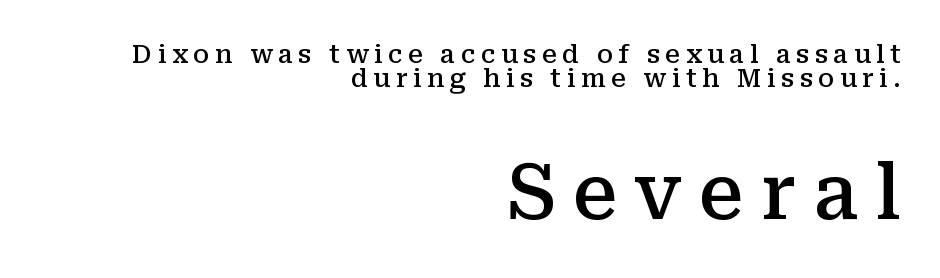
The image shows 76 px semibold serif type, upright; set right-aligned, tight line spacing (0.97x), unusually wide letter spacing (+0.22 em), not underlined; the second (bottom) block is 3.04x larger; medium stroke contrast and a medium x-height.
